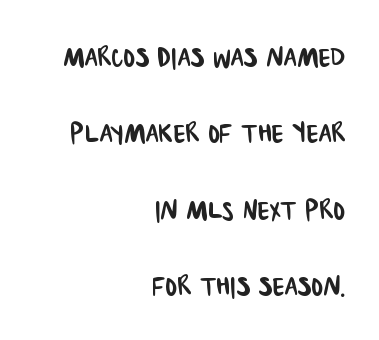
{"serif": "no", "width": "condensed", "stroke_contrast": "low", "x_height": "large", "monospaced": "no", "underline": "no", "align": "right", "line_spacing": "loose", "line_spacing_ratio": 2.18, "letter_spacing": "normal", "letter_spacing_em": 0.0, "glyph_px": 35}
